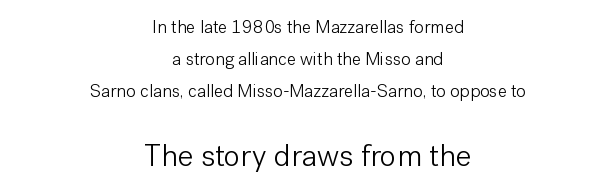
Q: Is the text bold? A: No.
Q: Is the text italic (slanted)? A: No, it is upright.
Q: Is the typeface a serif or a sans-serif typeface? A: Sans-serif.
Q: Is the text underlined? A: No.
Q: How is the paragraph aligned? A: Centered.
Q: Is the spacing between letters normal or unusually wide? A: Normal.
Q: Which block of text is set in a larger size, the first (top) or the second (bottom)? A: The second (bottom) one.
Q: Width (condensed, normal, or wide)? A: Normal.
Q: Stroke contrast? A: Low.
Q: x-height? A: Medium.
Q: Monospaced? A: No.
